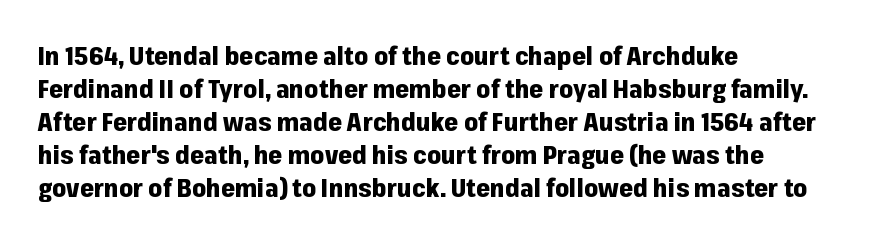
A full-strength bold gives these letters their thick strokes. The gaps between neighbouring characters are ordinary and unremarkable. The lines sit at an ordinary, default distance from one another. Descender tails drop into unmarked territory.
